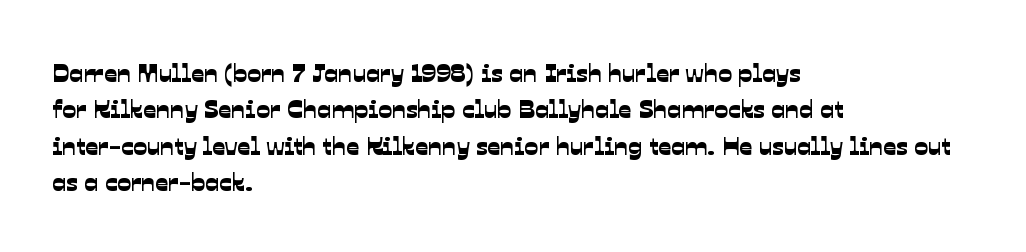
{"underline": "no", "align": "left", "line_spacing": "normal", "line_spacing_ratio": 1.4, "letter_spacing": "normal", "letter_spacing_em": 0.0, "glyph_px": 26}
